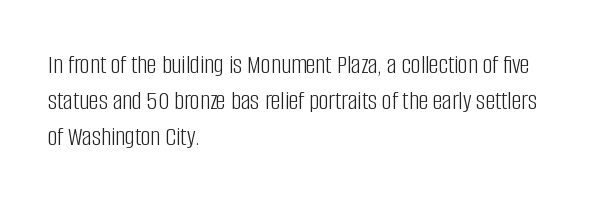
Q: Is the text bold? A: No.
Q: Is the text italic (slanted)? A: No, it is upright.
Q: Is the text underlined? A: No.
Q: How is the paragraph aligned? A: Left-aligned.
Q: Is the spacing between letters normal or unusually wide? A: Normal.
Q: Is the spacing between lines tight, normal or loose? A: Normal.
